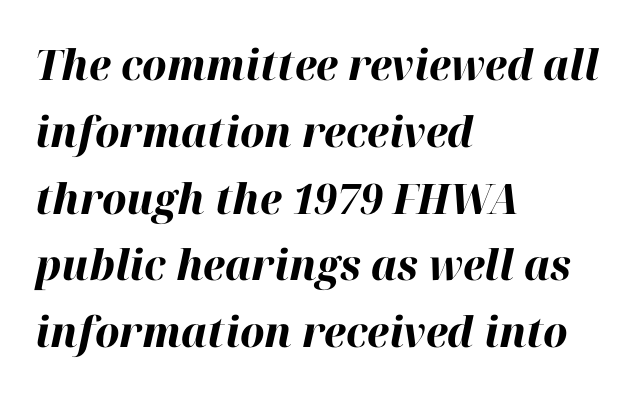
{"italic": "yes", "lean": "right", "slant_degrees": 12, "bold": "yes", "weight": "bold", "width": "normal", "stroke_contrast": "high", "x_height": "medium", "monospaced": "no", "underline": "no", "align": "left", "line_spacing": "normal", "line_spacing_ratio": 1.59, "letter_spacing": "normal", "letter_spacing_em": 0.0, "glyph_px": 42}
